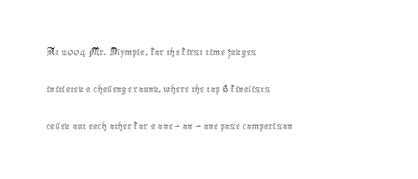
Vertical strokes here are truly vertical. Every row of glyphs begins at an identical x-position on the left. Between one letter and the next there's only the usual sliver of space. Only glyphs here, with clear space below each row.
